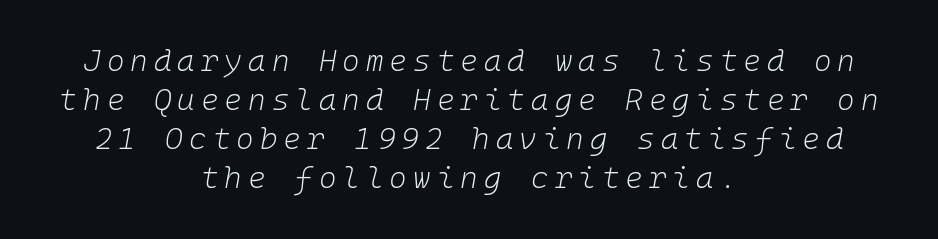
The image shows 30 px light type, italic (leaning right), monospaced; set centered, normal line spacing (1.3x), unusually wide letter spacing (+0.2 em), not underlined; low stroke contrast and a medium x-height.
